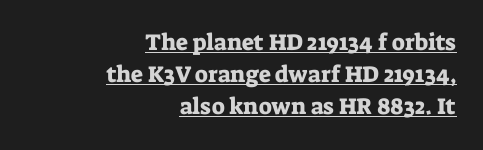
Q: Is the text italic (slanted)? A: No, it is upright.
Q: Is the text underlined? A: Yes.
Q: How is the paragraph aligned? A: Right-aligned.
Q: Is the spacing between letters normal or unusually wide? A: Normal.
Q: Is the spacing between lines tight, normal or loose? A: Normal.
